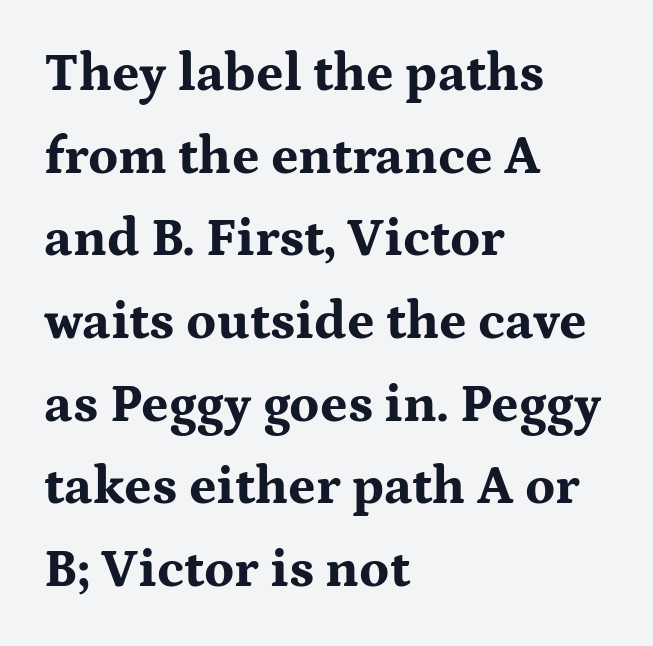
The image shows 53 px bold, wide serif type, upright; set left-aligned, normal line spacing (1.56x), normal letter spacing, not underlined; medium stroke contrast and a medium x-height.
